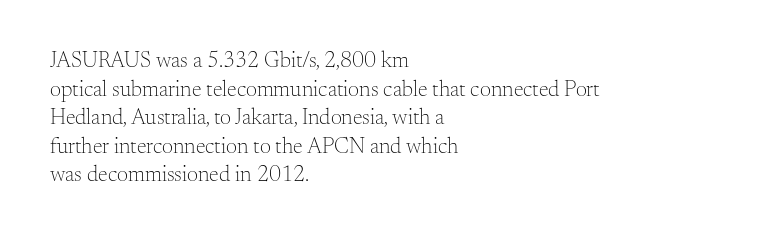
Q: Is the text bold? A: No.
Q: Is the text italic (slanted)? A: No, it is upright.
Q: Is the text underlined? A: No.
Q: How is the paragraph aligned? A: Left-aligned.
Q: Is the spacing between letters normal or unusually wide? A: Normal.
Q: Is the spacing between lines tight, normal or loose? A: Normal.
